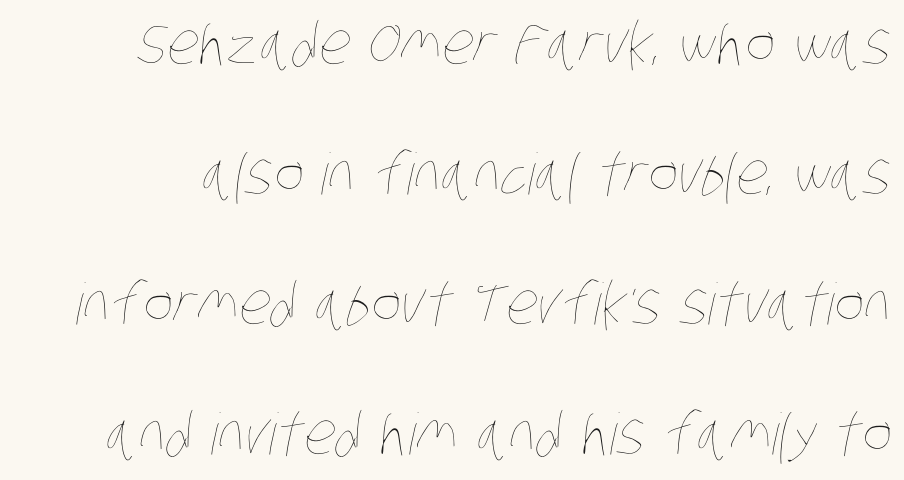
Counters stay open thanks to moderate or lighter strokes. Nobody touched the tracking dial on this one. A clean baseline with only descenders dipping below it. Summary of vertical rhythm: relaxed, with wide interline spacing.
